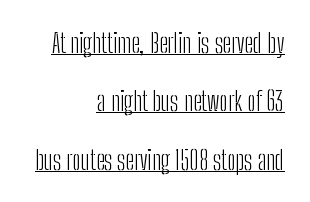
No chunkiness to these letters — they're not bold. Short note: letters normally spaced. These lines were composed using upright roman letters. A baseline rule has been typeset under these characters. Students, observe: this is what heavily led, spacious text looks like.
